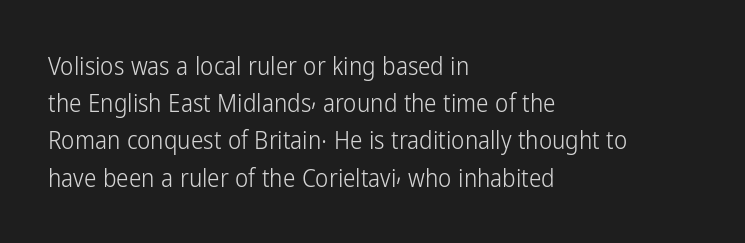
The image shows 25 px text type, upright; set left-aligned, normal line spacing (1.49x), normal letter spacing, not underlined.
